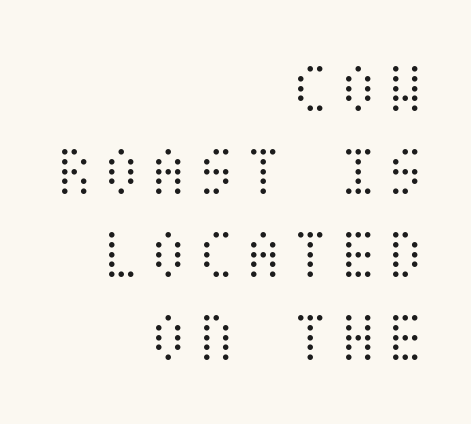
{"italic": "no", "bold": "no", "weight": "light", "width": "condensed", "stroke_contrast": "medium", "x_height": "large", "underline": "no", "align": "right", "line_spacing_ratio": 1.17, "glyph_px": 71}
